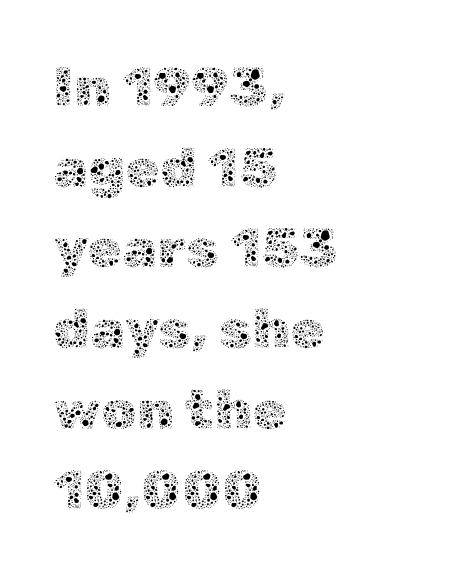
{"italic": "no", "bold": "no", "weight": "thin", "width": "normal", "x_height": "medium", "monospaced": "no", "underline": "no", "align": "left", "line_spacing": "normal", "line_spacing_ratio": 1.44, "letter_spacing": "normal", "letter_spacing_em": 0.0, "glyph_px": 56}
